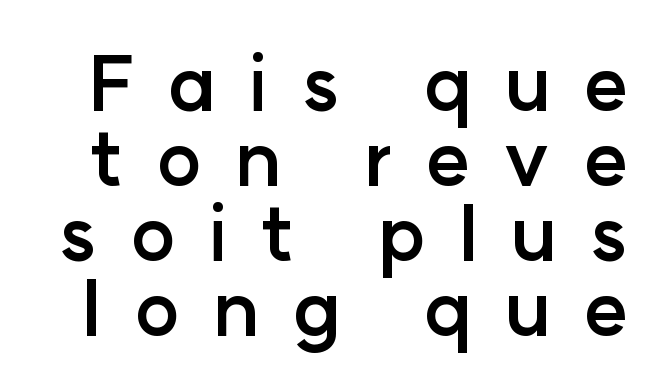
{"serif": "no", "italic": "no", "bold": "yes", "weight": "semibold", "width": "normal", "stroke_contrast": "low", "x_height": "medium", "monospaced": "no", "underline": "no", "line_spacing": "tight", "line_spacing_ratio": 1.0, "letter_spacing": "wide", "letter_spacing_em": 0.44, "glyph_px": 75}
